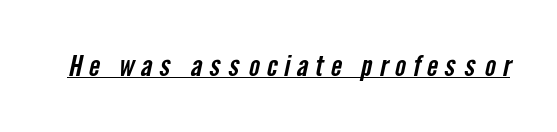
This sample has the flowing, uneven cadence of proportional lettering. Quick note: underline on. How are the letters spaced? Widely, with obvious added tracking. The text was rendered using a sans face with plain stroke endings.
